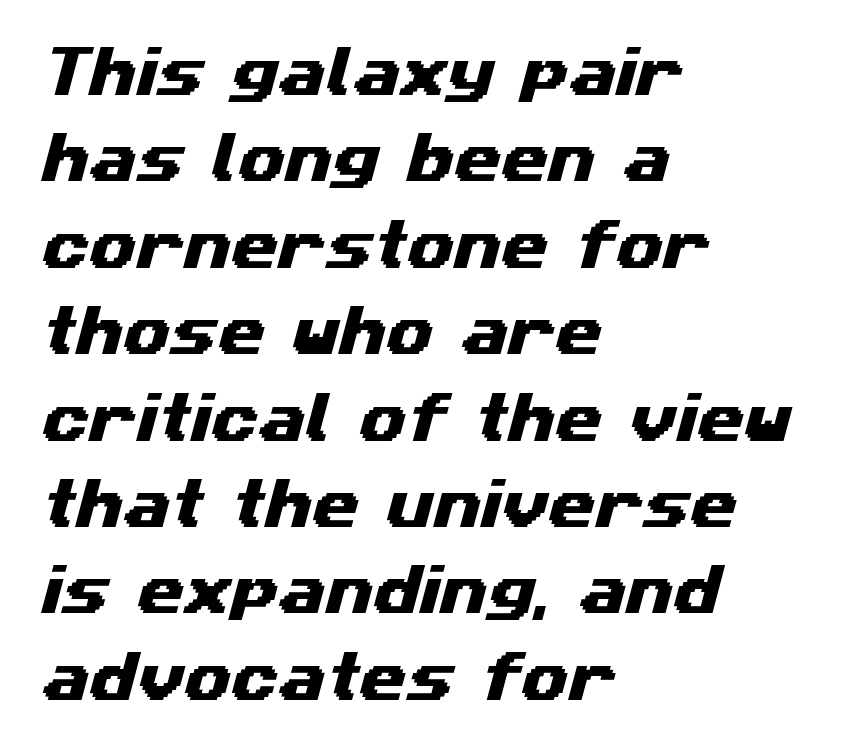
No extra tracking has been applied to these lines. Regarding serifs, this sample does without them. No word sits above an underline. This sample has the flowing, uneven cadence of proportional lettering. Casual observation: everything's shoved over to the left.
